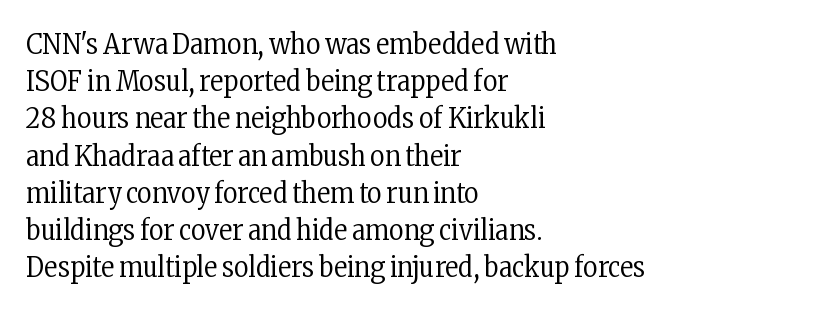
{"serif": "yes", "italic": "no", "bold": "no", "weight": "regular", "width": "condensed", "stroke_contrast": "low", "x_height": "medium", "monospaced": "no", "underline": "no", "align": "left", "line_spacing": "normal", "line_spacing_ratio": 1.33, "letter_spacing": "normal", "letter_spacing_em": 0.0, "glyph_px": 28}
